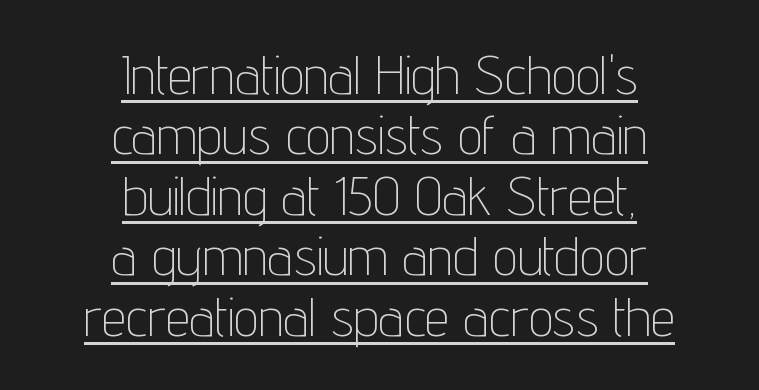
The image shows 55 px thin, condensed sans-serif type, upright; set centered, tight line spacing (1.1x), normal letter spacing, underlined; low stroke contrast and a medium x-height.
